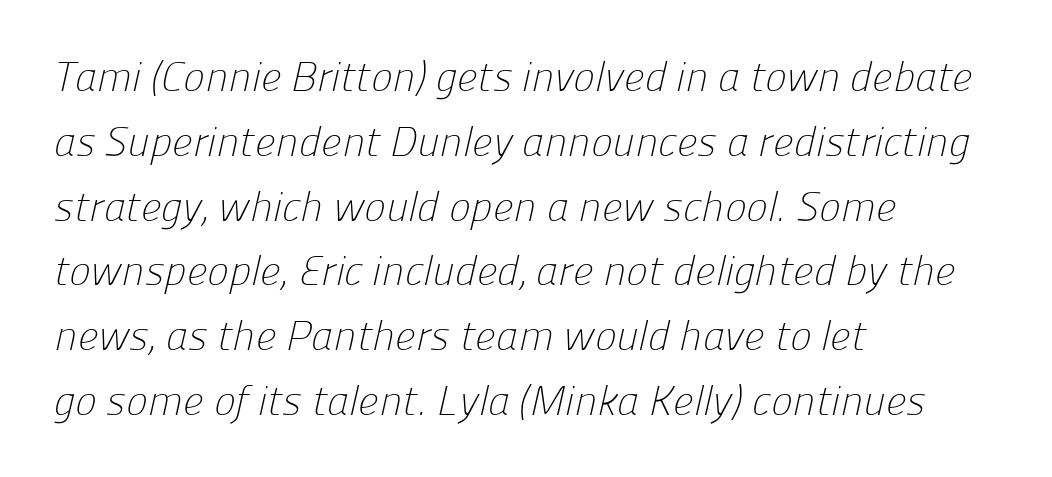
The image shows 41 px light sans-serif type; set left-aligned, normal line spacing (1.58x), normal letter spacing, not underlined; low stroke contrast and a medium x-height.
